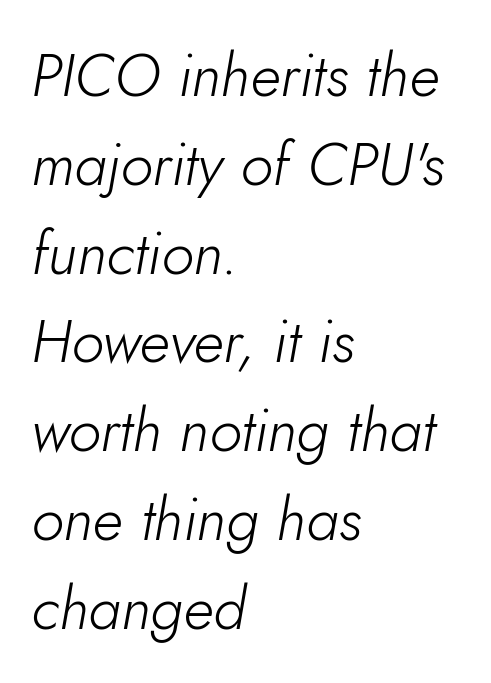
{"italic": "yes", "lean": "right", "slant_degrees": 10, "bold": "no", "weight": "light", "width": "normal", "stroke_contrast": "low", "x_height": "small", "monospaced": "no", "underline": "no", "align": "left", "line_spacing": "normal", "line_spacing_ratio": 1.48, "letter_spacing": "normal", "letter_spacing_em": 0.0, "glyph_px": 60}
